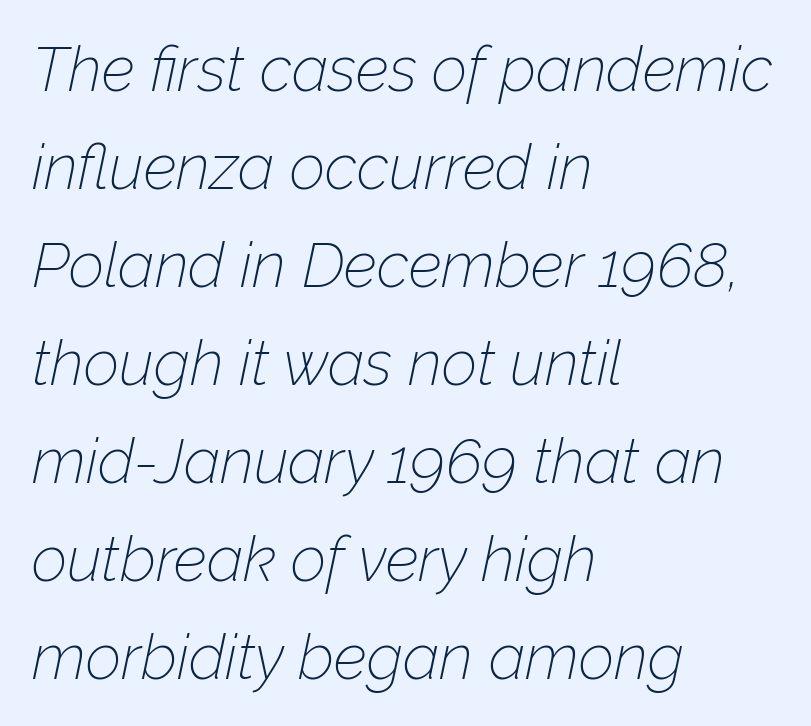
The image shows 62 px thin type, italic (leaning right); set left-aligned, normal line spacing (1.58x), normal letter spacing, not underlined; low stroke contrast and a medium x-height.
